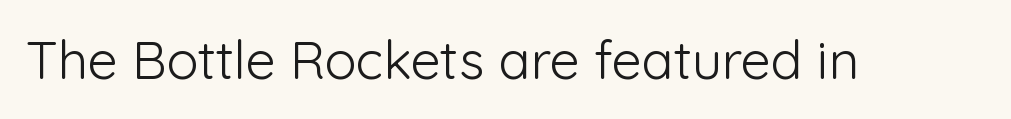
{"serif": "no", "italic": "no", "bold": "no", "weight": "light", "width": "normal", "stroke_contrast": "low", "x_height": "medium", "monospaced": "no", "underline": "no", "letter_spacing": "normal", "letter_spacing_em": 0.0, "glyph_px": 53}
